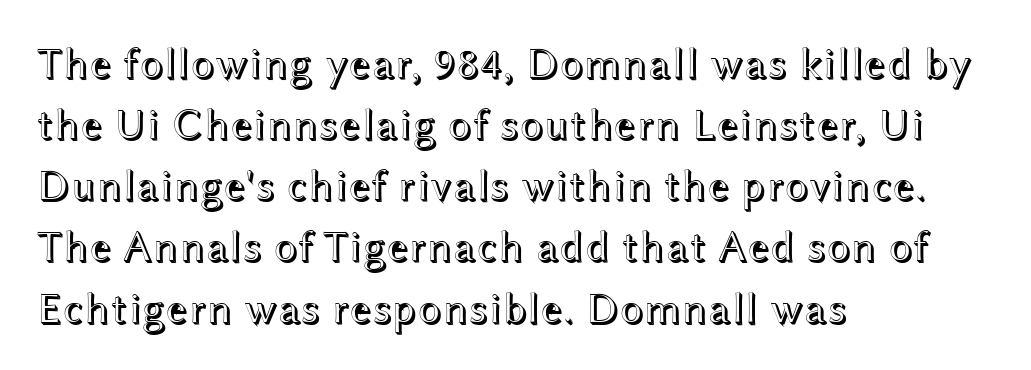
Tracking value appears to be zero — textbook default spacing. Regular leading. Rule under the text: the space is simply empty. This sample has the flowing, uneven cadence of proportional lettering.
